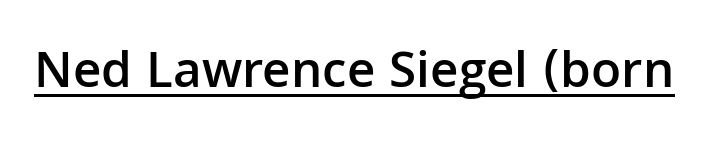
{"serif": "no", "italic": "no", "bold": "semi", "weight": "semibold", "width": "normal", "stroke_contrast": "low", "x_height": "medium", "monospaced": "no", "underline": "yes", "letter_spacing": "normal", "letter_spacing_em": 0.0, "glyph_px": 53}
